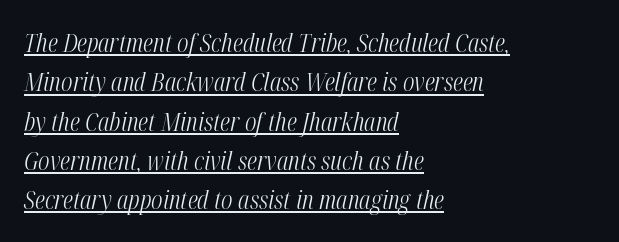
The image shows 26 px text type, italic (leaning right); set left-aligned, normal line spacing (1.51x), normal letter spacing, underlined.
